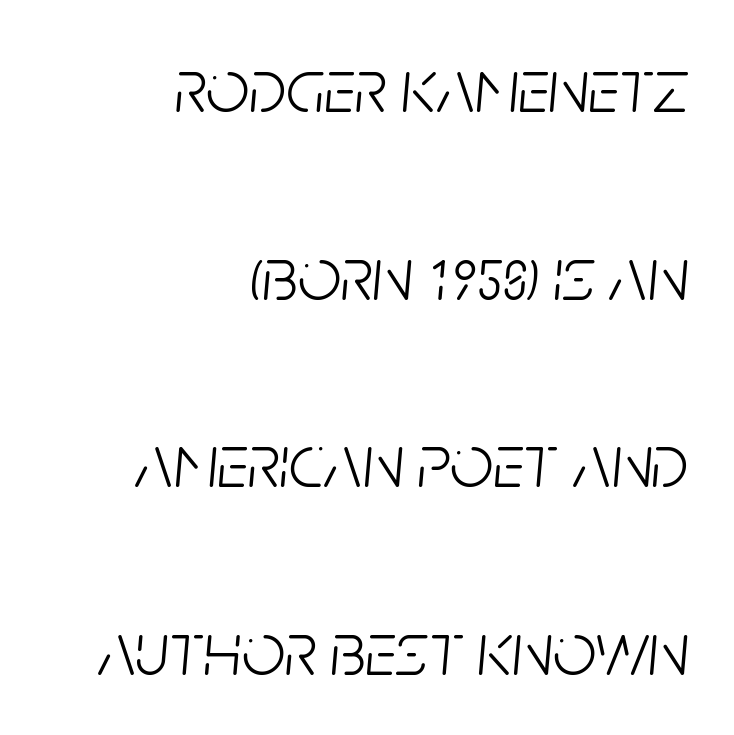
The image shows 76 px light, condensed type, italic (leaning right); set right-aligned, loose line spacing (2.47x), normal letter spacing, not underlined; low stroke contrast and a large x-height.
